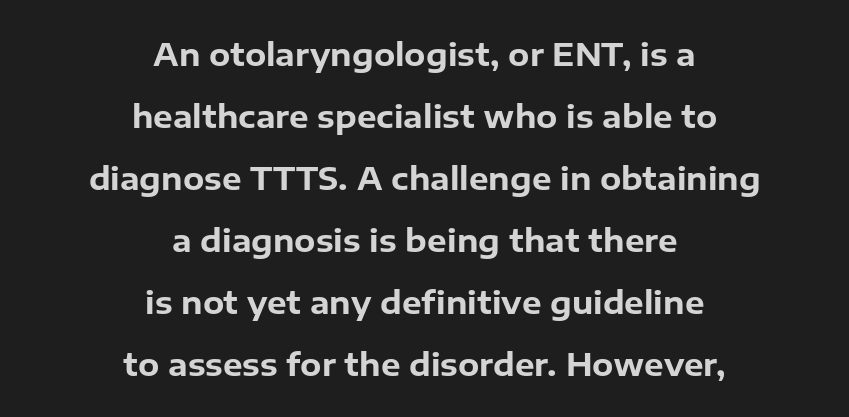
The typeface chosen for these lines omits serifs. In terms of leading, this rendering errs on the spacious side. The face used here is rendered with its standard letterfit. The passage is arranged like a title page — every line centered. The letters are bold, with thick, heavy strokes. The baseline area is clear.
